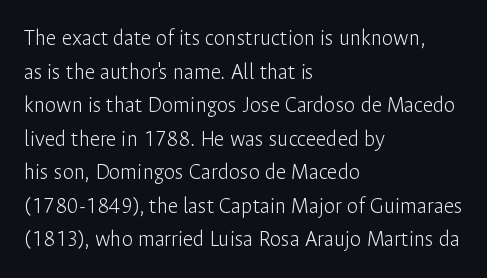
What stands out about the letter spacing? Nothing — it is the standard amount. Type without underlining. You can tell it's not italic because the verticals are truly vertical. Is there much room between lines? A standard amount, neither cramped nor airy.
